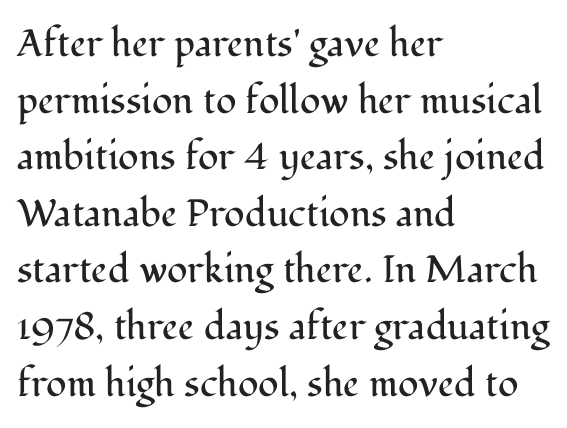
The image shows 38 px regular-weight serif type, upright; set left-aligned, normal line spacing (1.49x), normal letter spacing, not underlined; medium stroke contrast and a medium x-height.
